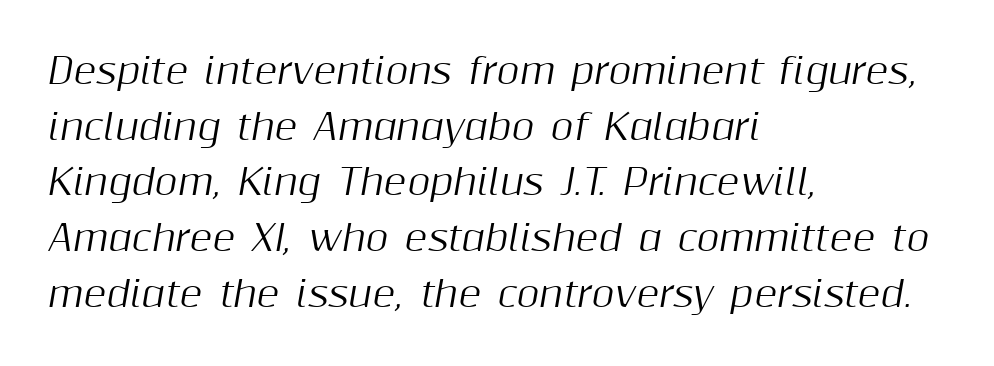
{"italic": "yes", "lean": "right", "slant_degrees": 10, "width": "normal", "stroke_contrast": "medium", "x_height": "medium", "monospaced": "no", "underline": "no", "align": "left", "line_spacing": "normal", "line_spacing_ratio": 1.59, "letter_spacing": "normal", "letter_spacing_em": 0.0, "glyph_px": 35}
